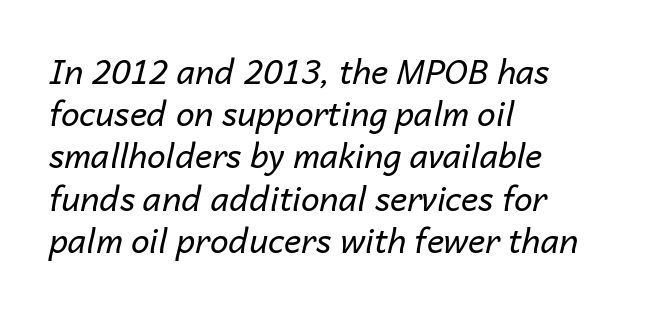
Q: Is the text bold? A: No.
Q: Is the text italic (slanted)? A: Yes, it leans right by about 14 degrees.
Q: Is the text underlined? A: No.
Q: How is the paragraph aligned? A: Left-aligned.
Q: Is the spacing between letters normal or unusually wide? A: Normal.
Q: Is the spacing between lines tight, normal or loose? A: Normal.
Q: Width (condensed, normal, or wide)? A: Normal.
Q: Stroke contrast? A: Low.
Q: x-height? A: Medium.
Q: Monospaced? A: No.
